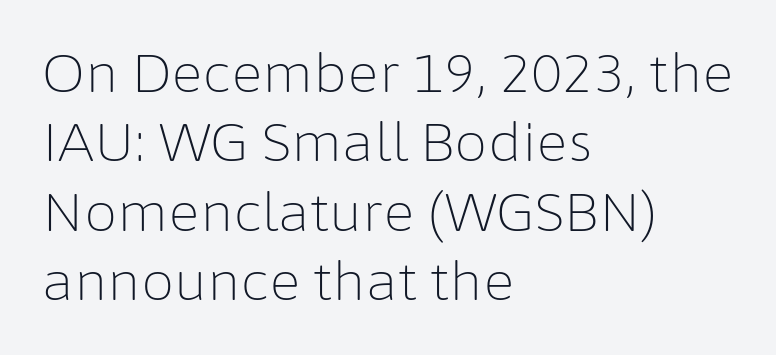
{"serif": "no", "italic": "no", "bold": "no", "weight": "light", "width": "normal", "stroke_contrast": "low", "x_height": "medium", "monospaced": "no", "underline": "no", "align": "left", "line_spacing": "normal", "line_spacing_ratio": 1.31, "letter_spacing": "normal", "letter_spacing_em": 0.0, "glyph_px": 53}
